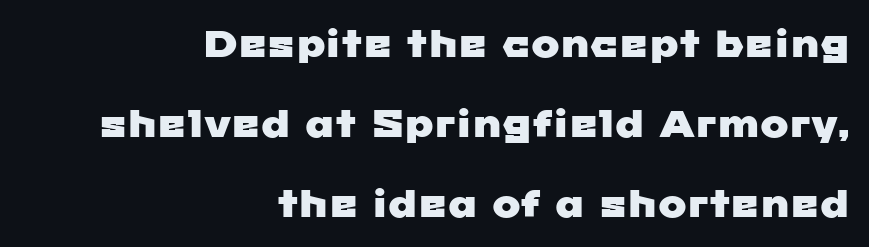
The image shows 38 px wide sans-serif type; set right-aligned, loose line spacing (2.11x), normal letter spacing, not underlined; low stroke contrast and a medium x-height.
